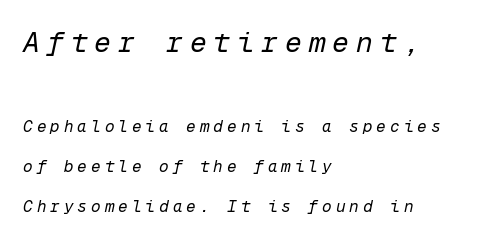
Q: Is the text bold? A: No.
Q: Is the text italic (slanted)? A: Yes, it leans right by about 12 degrees.
Q: Is the text underlined? A: No.
Q: How is the paragraph aligned? A: Left-aligned.
Q: Is the spacing between letters normal or unusually wide? A: Unusually wide.
Q: Is the spacing between lines tight, normal or loose? A: Loose.
Q: Which block of text is set in a larger size, the first (top) or the second (bottom)? A: The first (top) one.
Q: Width (condensed, normal, or wide)? A: Normal.
Q: Stroke contrast? A: Low.
Q: x-height? A: Medium.
Q: Monospaced? A: Yes.
